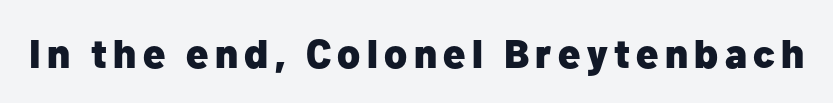
{"serif": "no", "italic": "no", "bold": "yes", "weight": "heavy", "width": "normal", "stroke_contrast": "low", "x_height": "medium", "monospaced": "no", "underline": "no", "glyph_px": 40}
